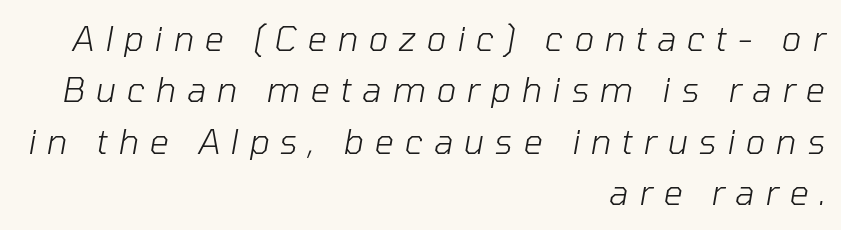
The image shows 34 px light type, italic (leaning right); set right-aligned, normal line spacing (1.51x), unusually wide letter spacing (+0.31 em), not underlined; low stroke contrast and a medium x-height.
